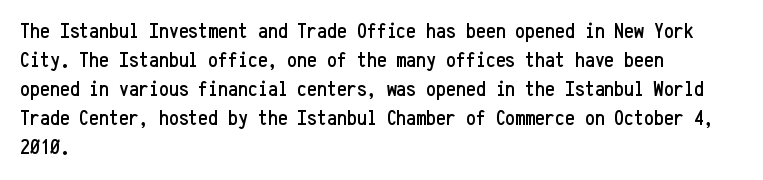
It's the straight-up-and-down kind of type. The horizontal fit of the characters is conventional and even. These lines are set flush left with a ragged right edge. Glance below the letters and you will spot only blank space.
